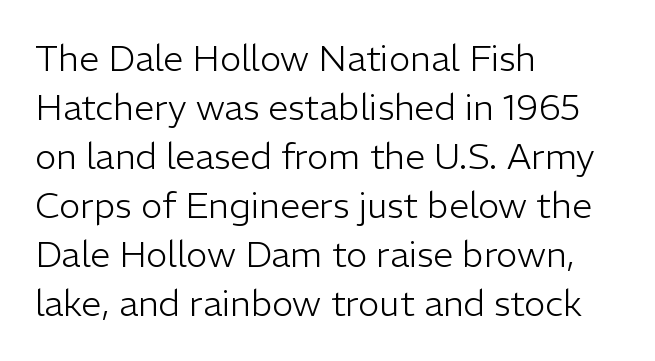
Q: Is the text bold? A: No.
Q: Is the text italic (slanted)? A: No, it is upright.
Q: Is the typeface a serif or a sans-serif typeface? A: Sans-serif.
Q: Is the text underlined? A: No.
Q: How is the paragraph aligned? A: Left-aligned.
Q: Is the spacing between letters normal or unusually wide? A: Normal.
Q: Is the spacing between lines tight, normal or loose? A: Normal.
Q: Width (condensed, normal, or wide)? A: Normal.
Q: Stroke contrast? A: Low.
Q: x-height? A: Medium.
Q: Monospaced? A: No.
